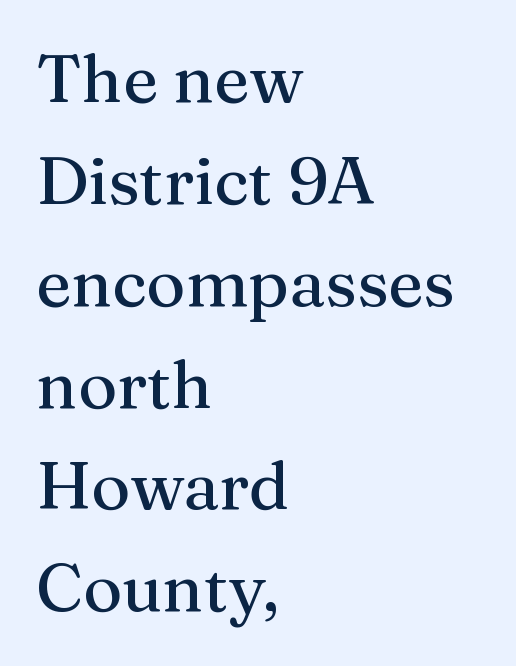
{"serif": "yes", "italic": "no", "width": "normal", "stroke_contrast": "medium", "x_height": "medium", "monospaced": "no", "underline": "no", "align": "left", "line_spacing": "normal", "line_spacing_ratio": 1.52, "letter_spacing": "normal", "letter_spacing_em": 0.0, "glyph_px": 67}
